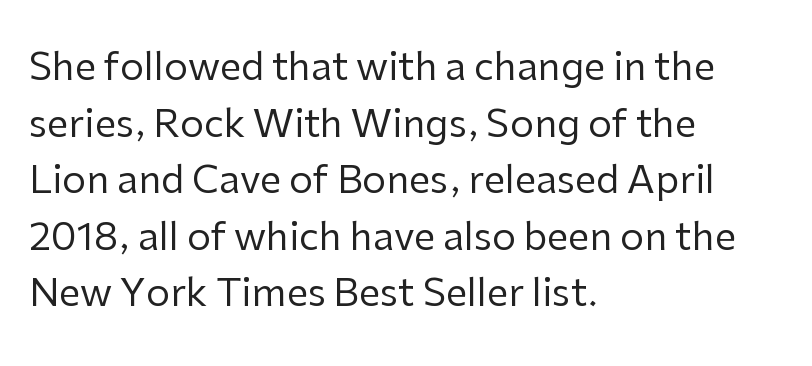
{"serif": "no", "italic": "no", "bold": "no", "weight": "regular", "width": "normal", "stroke_contrast": "low", "x_height": "medium", "monospaced": "no", "underline": "no", "align": "left", "line_spacing": "normal", "line_spacing_ratio": 1.49, "letter_spacing": "normal", "letter_spacing_em": 0.0, "glyph_px": 38}
